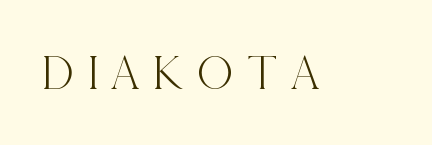
Q: Is the text italic (slanted)? A: No, it is upright.
Q: Is the typeface a serif or a sans-serif typeface? A: Serif.
Q: Is the text underlined? A: No.
Q: Is the spacing between letters normal or unusually wide? A: Unusually wide.
Q: Width (condensed, normal, or wide)? A: Condensed.
Q: x-height? A: Large.
Q: Monospaced? A: No.
